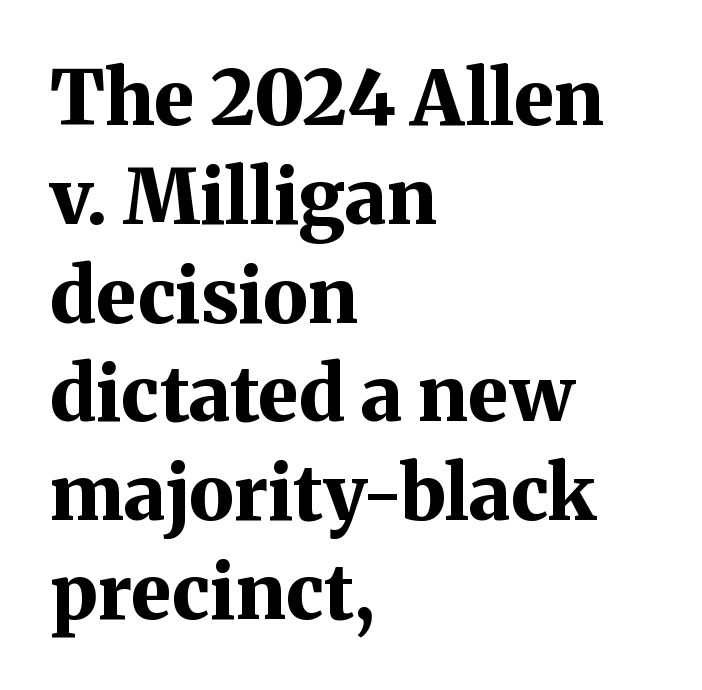
Proportional: the letters do not fall into vertical columns. Compared with a centered layout, this one pins lines to the left instead. Typesetter's note: full bold, strokes at maximum text heaviness. How are the letters spaced? Ordinarily, with no added tracking.
